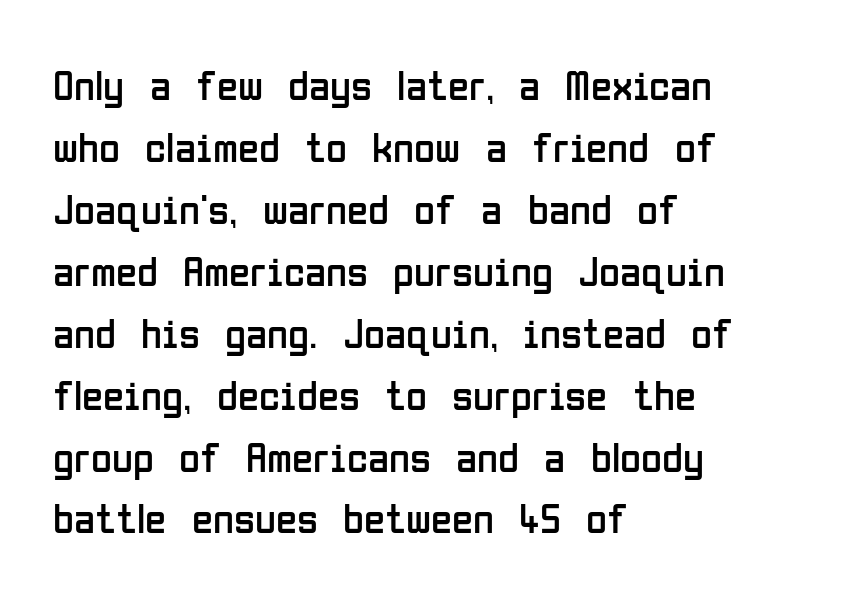
The image shows 43 px regular-weight, condensed sans-serif type, upright; set left-aligned, normal line spacing (1.44x), normal letter spacing, not underlined; low stroke contrast and a medium x-height.
